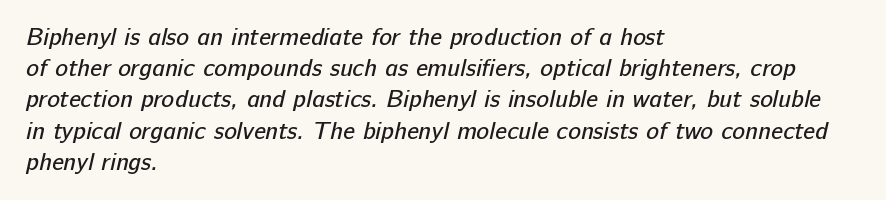
The image shows 24 px text type; set left-aligned, normal line spacing (1.3x), normal letter spacing, not underlined.
